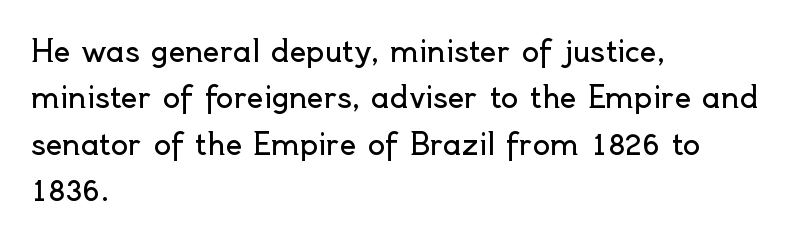
{"serif": "no", "italic": "no", "bold": "no", "weight": "regular", "width": "normal", "x_height": "small", "monospaced": "no", "underline": "no", "align": "left", "line_spacing": "normal", "line_spacing_ratio": 1.6, "letter_spacing": "normal", "letter_spacing_em": 0.0, "glyph_px": 29}
